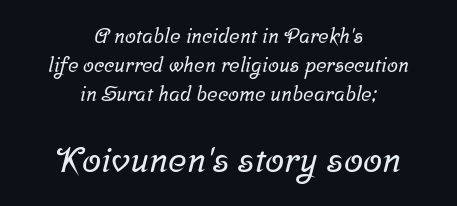
In CSS terms this would be text-align: center. Rows of type keep a routine distance in the vertical direction. The rendering enlarges the type as you move from the upper chunk to the lower. Characters follow at the spacing the type designer built in.
